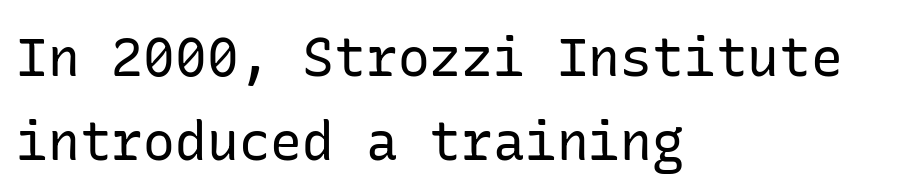
The lines sit at an ordinary, default distance from one another. These lines keep a tight, regular rhythm from letter to letter. This sample uses a sans-serif face. Just letters on the line, the space beneath them empty. Typeset ragged right — the left edge is the straight one. Think standard paragraph weight, or any step lighter than that.
